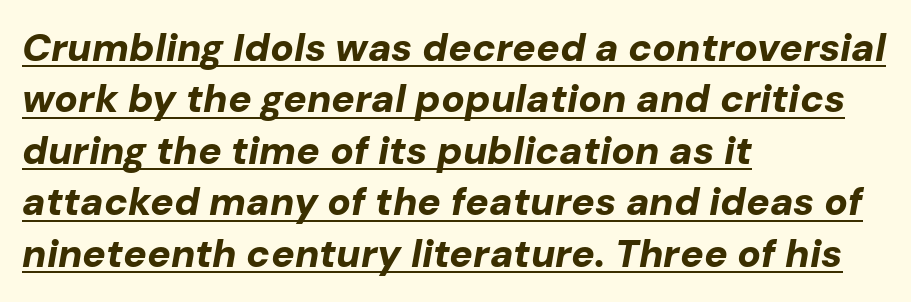
Q: Is the text bold? A: Yes.
Q: Is the text italic (slanted)? A: Yes, it leans right by about 10 degrees.
Q: Is the text underlined? A: Yes.
Q: How is the paragraph aligned? A: Left-aligned.
Q: Is the spacing between letters normal or unusually wide? A: Normal.
Q: Is the spacing between lines tight, normal or loose? A: Normal.
Q: Width (condensed, normal, or wide)? A: Normal.
Q: Stroke contrast? A: Low.
Q: x-height? A: Medium.
Q: Monospaced? A: No.
